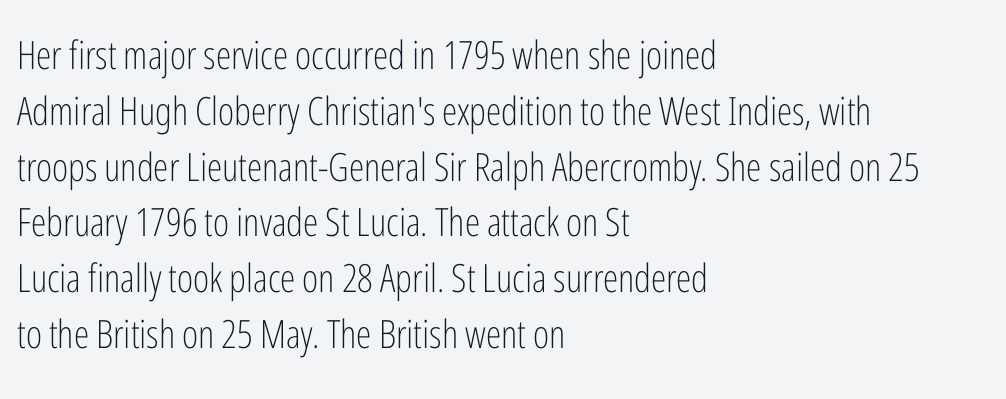
Q: Is the text bold? A: No.
Q: Is the text italic (slanted)? A: No, it is upright.
Q: Is the typeface a serif or a sans-serif typeface? A: Sans-serif.
Q: Is the text underlined? A: No.
Q: How is the paragraph aligned? A: Left-aligned.
Q: Is the spacing between letters normal or unusually wide? A: Normal.
Q: Is the spacing between lines tight, normal or loose? A: Normal.
Q: Width (condensed, normal, or wide)? A: Condensed.
Q: Stroke contrast? A: Low.
Q: x-height? A: Medium.
Q: Monospaced? A: No.
